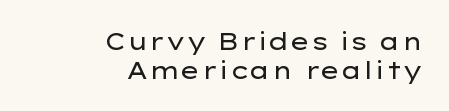
{"italic": "no", "bold": "no", "underline": "no", "align": "right", "line_spacing_ratio": 1.2, "letter_spacing": "normal", "letter_spacing_em": 0.0, "glyph_px": 24}
